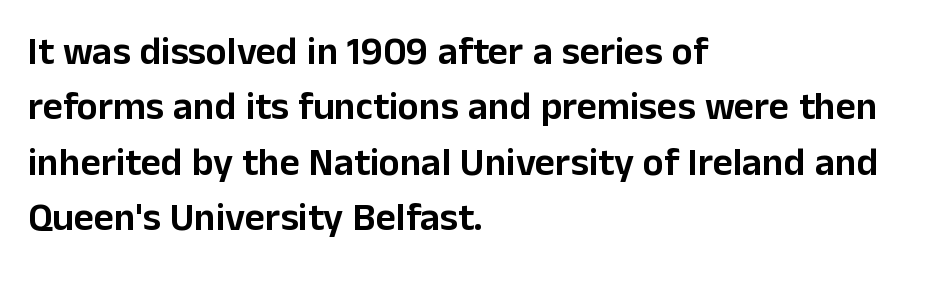
Is this a sans? Yes — the strokes have no serifs. Beneath every word, the page is bare. You can tell it's not italic because the verticals are truly vertical. Alignment: flush left.
